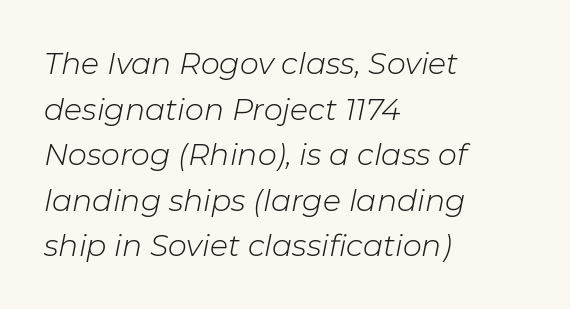
The specimen reads as italic at a glance. Honestly, there is no underline to notice here at all. Where is the straight margin? On the left. Stem width sits at or under what a default text font uses.
